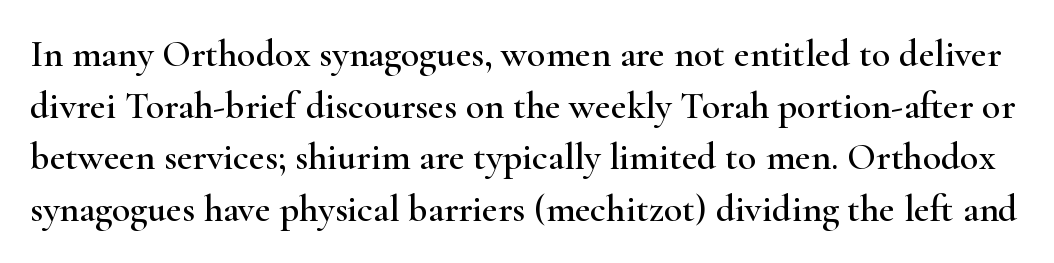
The image shows 38 px wide serif type, upright; set normal line spacing (1.36x), normal letter spacing, not underlined; high stroke contrast and a small x-height.
